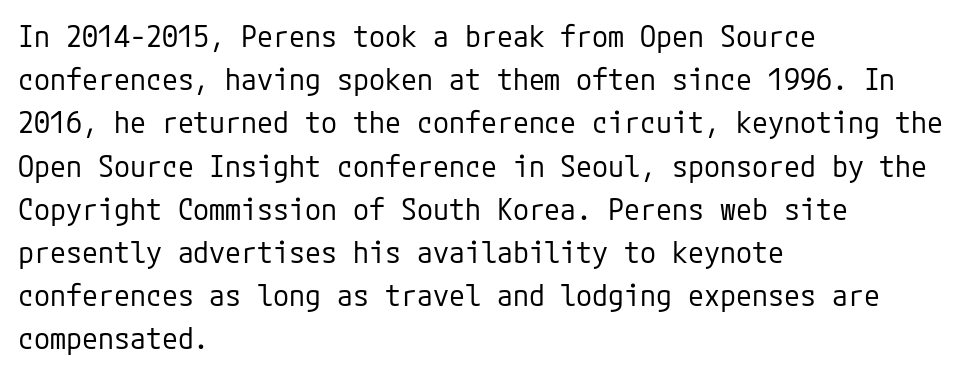
The glyphs in this specimen are sans serif. Stems and bowls with no extra thickness — not bold. Words appear dense and cohesive because spacing is normal. The lines in this sample share a left origin and differ only in where they stop. Rendered with straight, roman letterforms. Line spacing here is normal.
